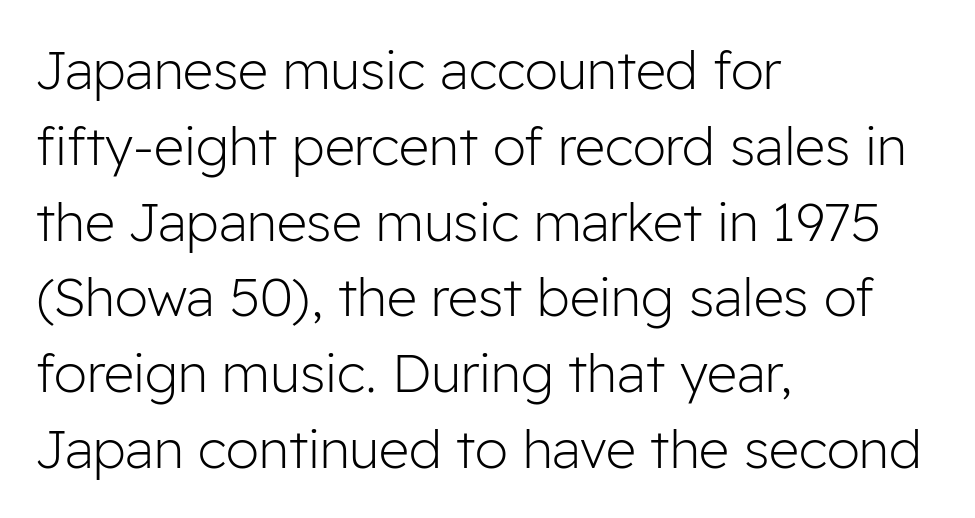
No heavy texture on the line: the type isn't bold. Does the leading feel generous? No, just average. Every row of glyphs begins at an identical x-position on the left. Is this a fixed-width face? No — the glyphs have proportional, varying widths. Look at the tracking — it's just the regular setting, nothing added.
